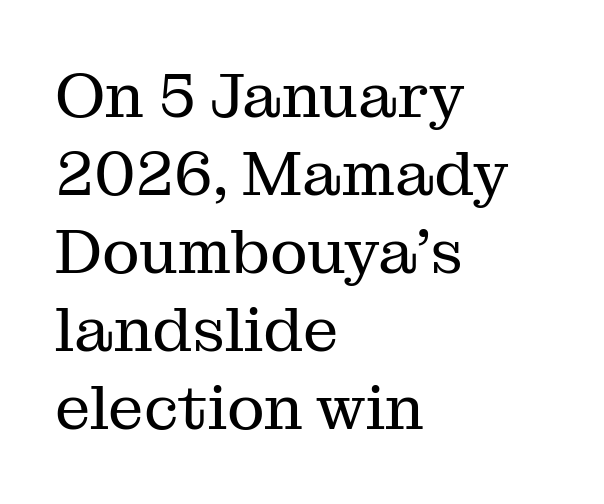
The strip under each line holds only bare page. What stands out about the letter spacing? Nothing — it is the standard amount. Letters have the restrained weight of plain body copy at most. Where is the straight margin? On the left.
